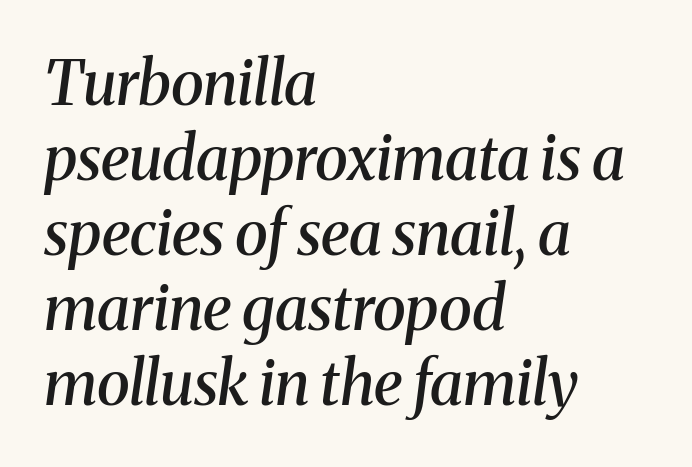
{"serif": "yes", "italic": "yes", "lean": "right", "slant_degrees": 8, "bold": "semi", "weight": "semibold", "width": "normal", "stroke_contrast": "medium", "x_height": "medium", "monospaced": "no", "underline": "no", "align": "left", "line_spacing_ratio": 1.23, "letter_spacing": "normal", "letter_spacing_em": 0.0, "glyph_px": 61}
